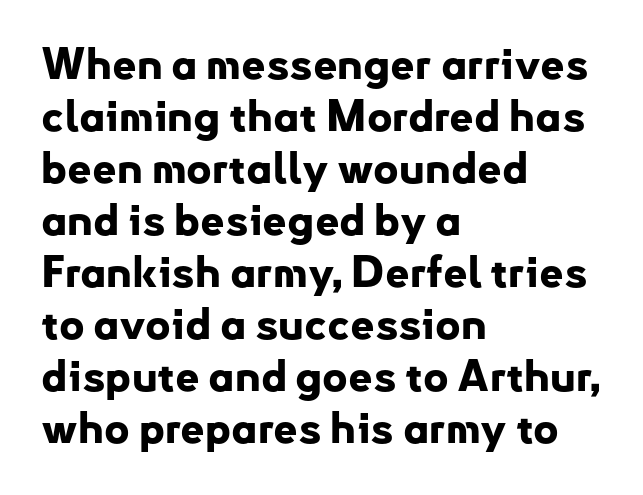
{"serif": "no", "italic": "no", "bold": "yes", "weight": "bold", "width": "normal", "stroke_contrast": "low", "x_height": "small", "monospaced": "no", "underline": "no", "align": "left", "line_spacing_ratio": 1.21, "letter_spacing": "normal", "letter_spacing_em": 0.0, "glyph_px": 43}
